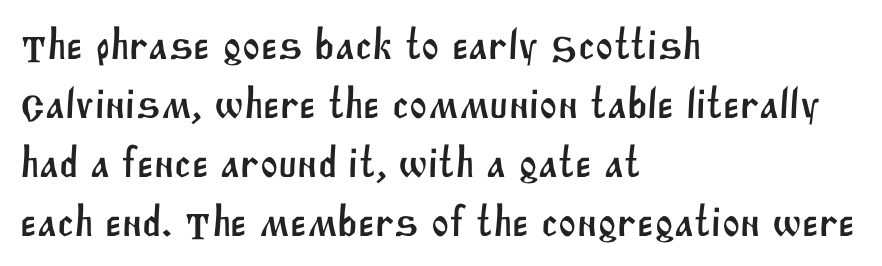
Q: Is the typeface a serif or a sans-serif typeface? A: Sans-serif.
Q: Is the text underlined? A: No.
Q: How is the paragraph aligned? A: Left-aligned.
Q: Is the spacing between letters normal or unusually wide? A: Normal.
Q: Is the spacing between lines tight, normal or loose? A: Normal.
Q: Width (condensed, normal, or wide)? A: Normal.
Q: Stroke contrast? A: Medium.
Q: x-height? A: Large.
Q: Monospaced? A: No.
